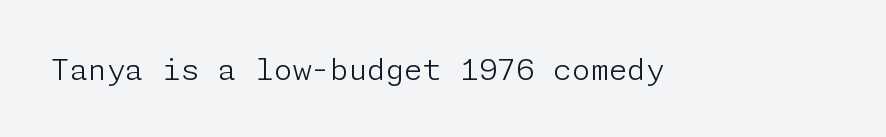
{"serif": "no", "italic": "no", "bold": "no", "weight": "light", "width": "normal", "stroke_contrast": "low", "x_height": "medium", "underline": "no", "letter_spacing": "normal", "letter_spacing_em": 0.0, "glyph_px": 30}
